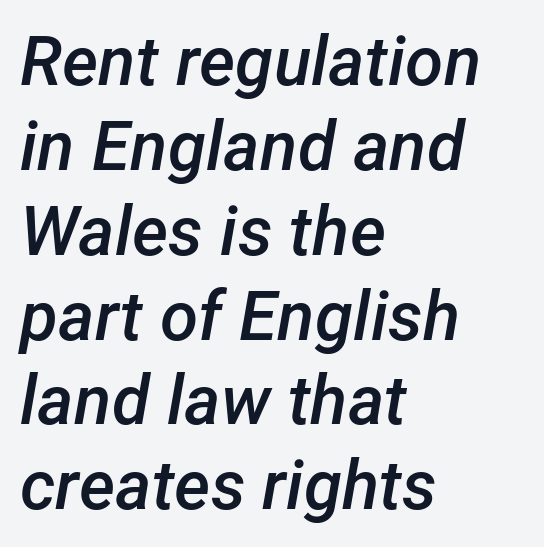
The image shows 69 px semibold type, italic (leaning right); set left-aligned, line spacing 1.23x, normal letter spacing, not underlined; low stroke contrast and a medium x-height.
